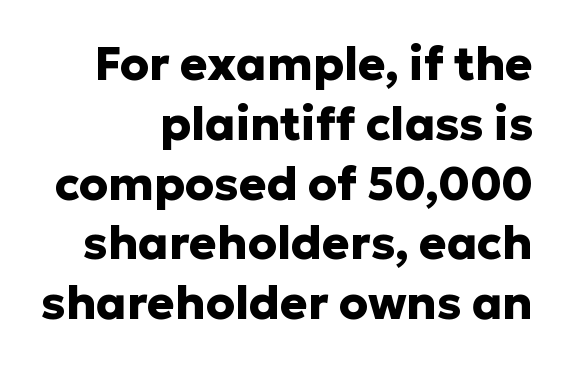
Q: Is the text bold? A: Yes.
Q: Is the text italic (slanted)? A: No, it is upright.
Q: Is the typeface a serif or a sans-serif typeface? A: Sans-serif.
Q: Is the text underlined? A: No.
Q: How is the paragraph aligned? A: Right-aligned.
Q: Is the spacing between letters normal or unusually wide? A: Normal.
Q: Is the spacing between lines tight, normal or loose? A: Normal.
Q: Width (condensed, normal, or wide)? A: Normal.
Q: Stroke contrast? A: Low.
Q: x-height? A: Medium.
Q: Monospaced? A: No.
